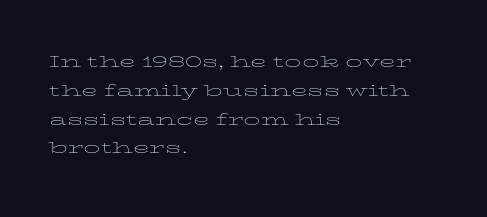
The image shows 22 px text type, upright; set left-aligned, normal line spacing (1.31x), normal letter spacing, not underlined.
